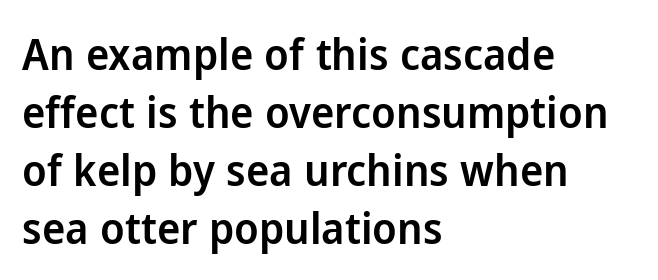
The image shows 44 px semibold sans-serif type, upright; set left-aligned, normal line spacing (1.32x), normal letter spacing, not underlined; low stroke contrast and a medium x-height.
